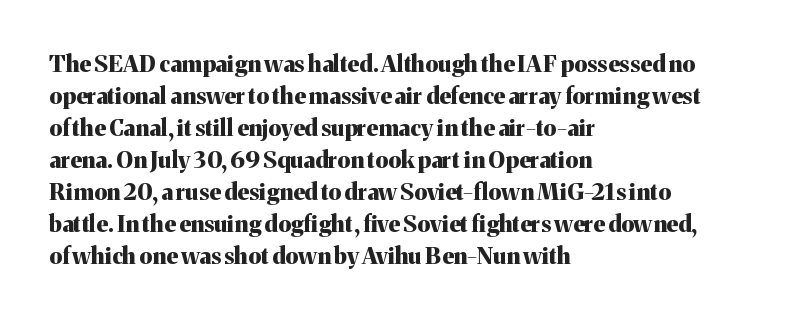
Compared with typical paragraphs, the rows here are spaced about the same. In terms of posture, this sample is upright. You'd pick this weight for a headline — it's a proper bold. Typeset ragged right — the left edge is the straight one.
